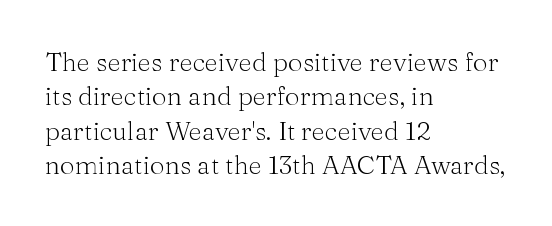
The image shows 26 px text type, upright; set left-aligned, normal line spacing (1.32x), normal letter spacing, not underlined.
